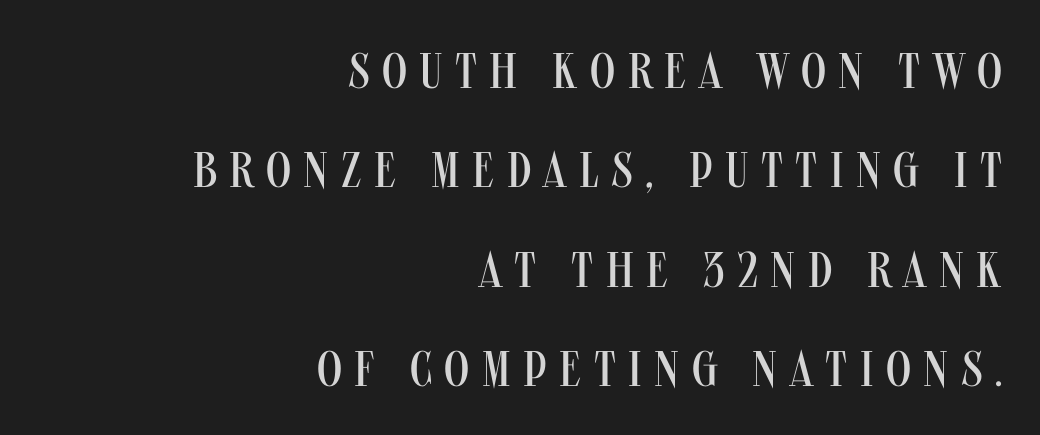
Q: Is the text bold? A: No.
Q: Is the text italic (slanted)? A: No, it is upright.
Q: Is the typeface a serif or a sans-serif typeface? A: Sans-serif.
Q: Is the text underlined? A: No.
Q: How is the paragraph aligned? A: Right-aligned.
Q: Is the spacing between letters normal or unusually wide? A: Unusually wide.
Q: Is the spacing between lines tight, normal or loose? A: Loose.
Q: Width (condensed, normal, or wide)? A: Condensed.
Q: Stroke contrast? A: Medium.
Q: x-height? A: Large.
Q: Monospaced? A: No.
